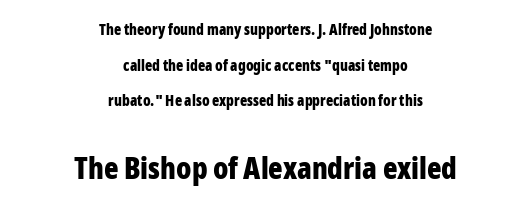
Q: Is the text bold? A: Yes.
Q: Is the text italic (slanted)? A: No, it is upright.
Q: Is the typeface a serif or a sans-serif typeface? A: Sans-serif.
Q: Is the text underlined? A: No.
Q: How is the paragraph aligned? A: Centered.
Q: Is the spacing between letters normal or unusually wide? A: Normal.
Q: Is the spacing between lines tight, normal or loose? A: Loose.
Q: Which block of text is set in a larger size, the first (top) or the second (bottom)? A: The second (bottom) one.
Q: Width (condensed, normal, or wide)? A: Condensed.
Q: Stroke contrast? A: Low.
Q: x-height? A: Medium.
Q: Monospaced? A: No.
